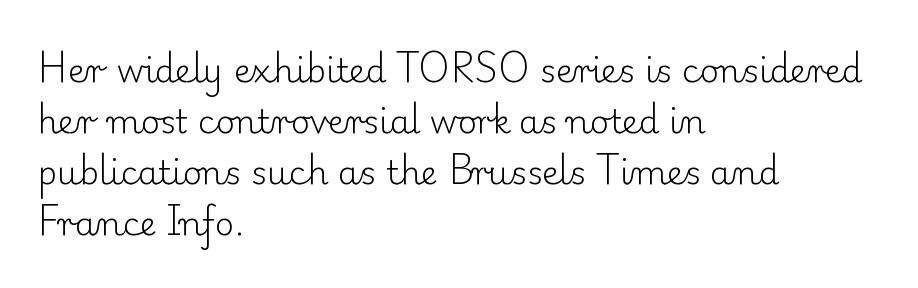
{"italic": "no", "bold": "no", "weight": "light", "width": "normal", "stroke_contrast": "low", "x_height": "small", "monospaced": "no", "underline": "no", "align": "left", "line_spacing": "normal", "line_spacing_ratio": 1.55, "letter_spacing": "normal", "letter_spacing_em": 0.0, "glyph_px": 33}
